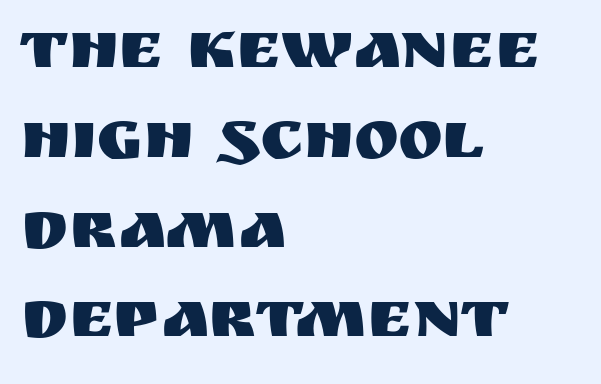
Q: Is the text italic (slanted)? A: No, it is upright.
Q: Is the typeface a serif or a sans-serif typeface? A: Sans-serif.
Q: Is the text underlined? A: No.
Q: How is the paragraph aligned? A: Left-aligned.
Q: Is the spacing between letters normal or unusually wide? A: Normal.
Q: Is the spacing between lines tight, normal or loose? A: Normal.
Q: Width (condensed, normal, or wide)? A: Normal.
Q: Stroke contrast? A: Medium.
Q: x-height? A: Large.
Q: Monospaced? A: No.
